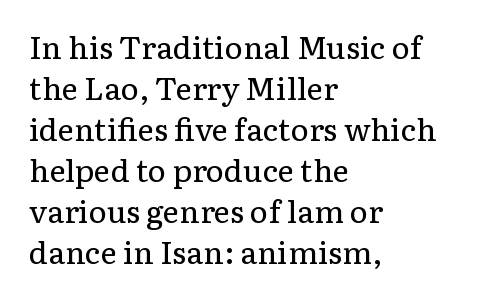
Honestly, the letter spacing is just normal — you wouldn't notice it. A classic flush-left, rag-right setting is used for this passage. In terms of letterform style, serifs are clearly present. The rendering uses a moderate line-height, typical for paragraphs. On a weight scale, this lands at 450 or below. In terms of posture, this sample is upright.
